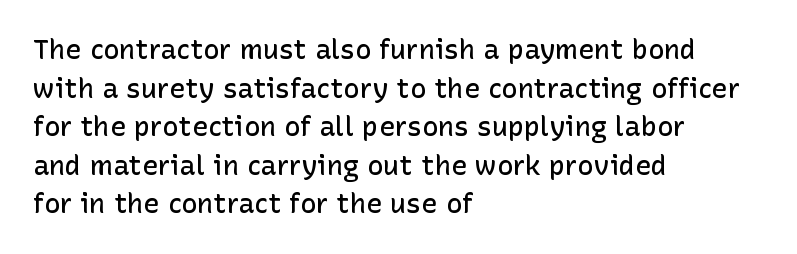
{"italic": "no", "bold": "semi", "underline": "no", "align": "left", "line_spacing": "normal", "line_spacing_ratio": 1.43, "letter_spacing": "normal", "letter_spacing_em": 0.0, "glyph_px": 27}
